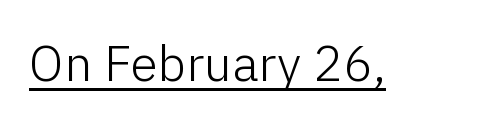
The image shows 50 px light sans-serif type, upright; set normal letter spacing, underlined; low stroke contrast and a medium x-height.
